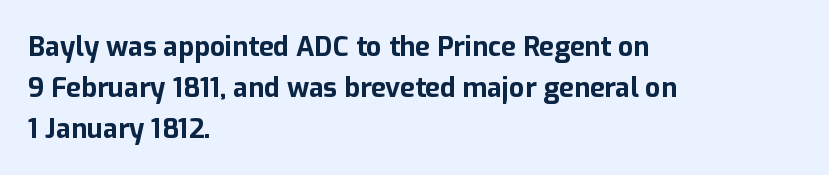
{"italic": "no", "bold": "yes", "underline": "no", "align": "left", "line_spacing": "normal", "line_spacing_ratio": 1.51, "letter_spacing": "normal", "letter_spacing_em": 0.0, "glyph_px": 27}
